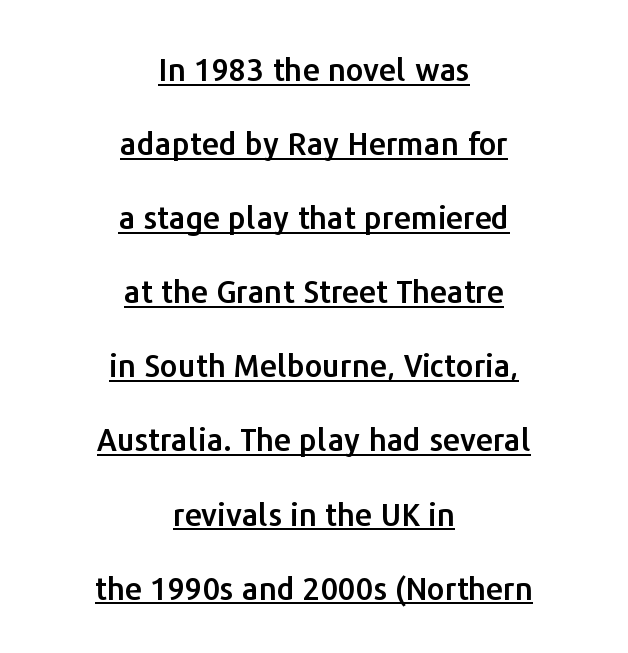
Q: Is the text italic (slanted)? A: No, it is upright.
Q: Is the typeface a serif or a sans-serif typeface? A: Sans-serif.
Q: Is the text underlined? A: Yes.
Q: How is the paragraph aligned? A: Centered.
Q: Is the spacing between letters normal or unusually wide? A: Normal.
Q: Is the spacing between lines tight, normal or loose? A: Loose.
Q: Width (condensed, normal, or wide)? A: Normal.
Q: Stroke contrast? A: Low.
Q: x-height? A: Medium.
Q: Monospaced? A: No.
